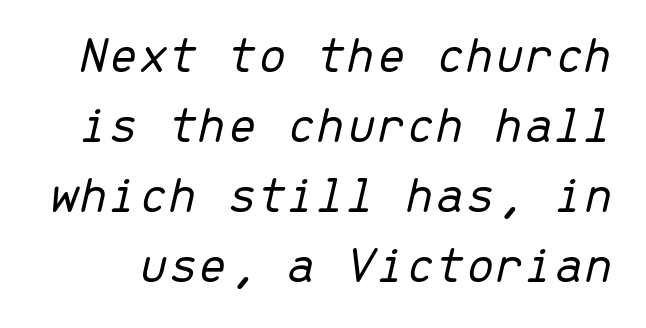
{"italic": "yes", "lean": "right", "slant_degrees": 13, "bold": "no", "weight": "light", "width": "normal", "stroke_contrast": "low", "x_height": "medium", "monospaced": "yes", "underline": "no", "line_spacing": "normal", "line_spacing_ratio": 1.32, "letter_spacing": "normal", "letter_spacing_em": 0.0, "glyph_px": 53}
